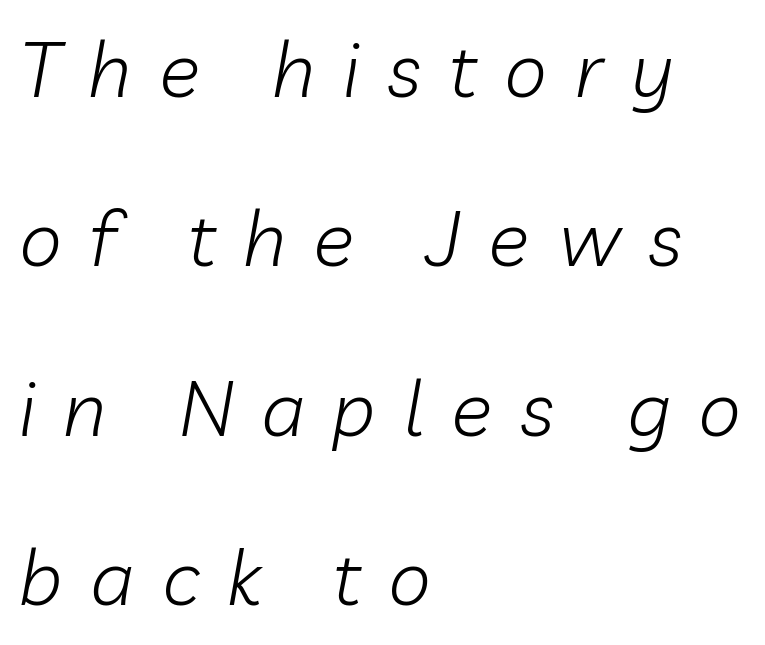
The image shows 77 px light type, italic (leaning right); set left-aligned, loose line spacing (2.2x), unusually wide letter spacing (+0.36 em), not underlined; low stroke contrast and a medium x-height.
